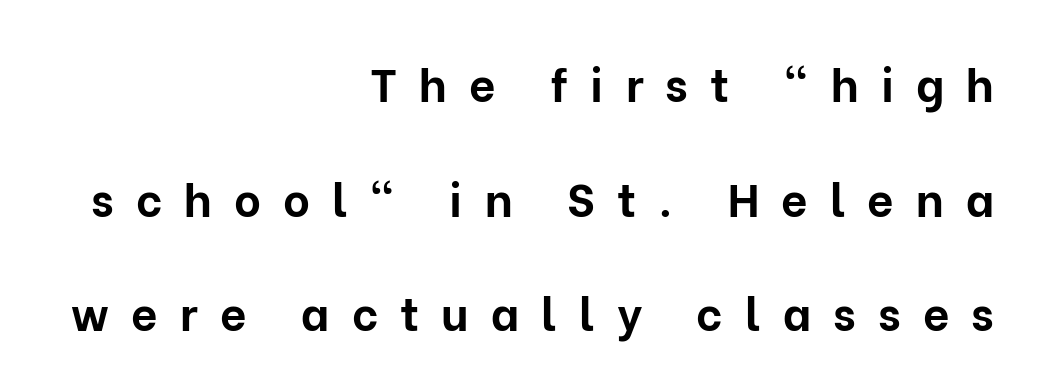
Q: Is the text bold? A: Yes.
Q: Is the text italic (slanted)? A: No, it is upright.
Q: Is the typeface a serif or a sans-serif typeface? A: Sans-serif.
Q: Is the text underlined? A: No.
Q: How is the paragraph aligned? A: Right-aligned.
Q: Is the spacing between letters normal or unusually wide? A: Unusually wide.
Q: Is the spacing between lines tight, normal or loose? A: Loose.
Q: Width (condensed, normal, or wide)? A: Normal.
Q: Stroke contrast? A: Low.
Q: x-height? A: Medium.
Q: Monospaced? A: No.
